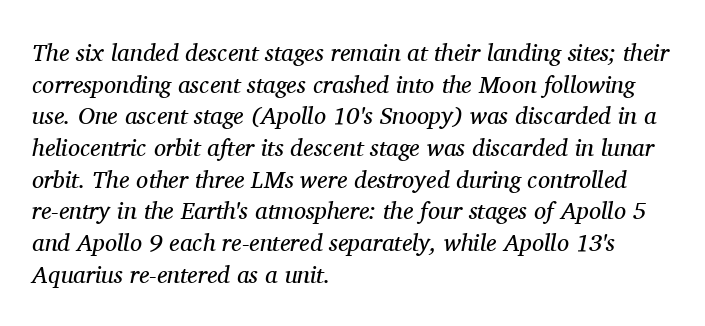
{"italic": "yes", "lean": "right", "slant_degrees": 11, "bold": "no", "underline": "no", "align": "left", "line_spacing": "normal", "line_spacing_ratio": 1.32, "letter_spacing": "normal", "letter_spacing_em": 0.0, "glyph_px": 24}
